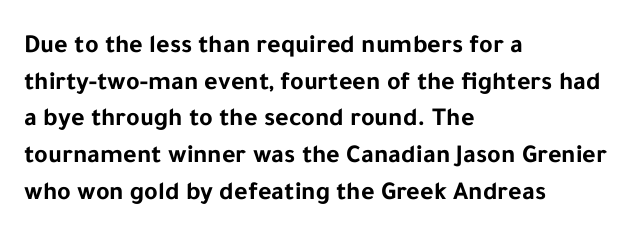
{"italic": "no", "bold": "yes", "underline": "no", "align": "left", "line_spacing": "normal", "line_spacing_ratio": 1.41, "letter_spacing": "normal", "letter_spacing_em": 0.0, "glyph_px": 26}
